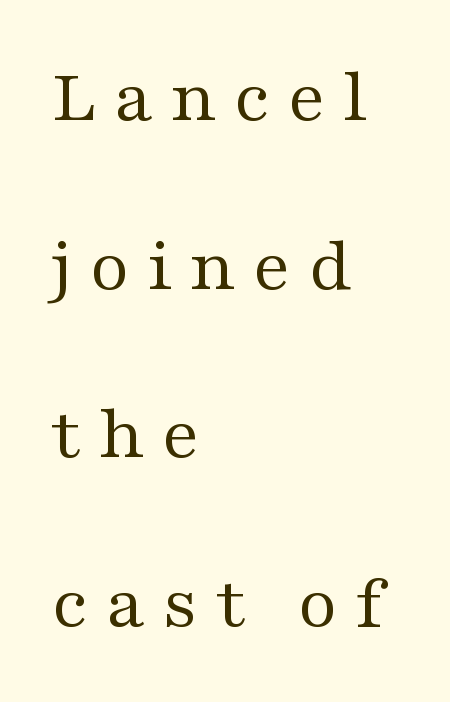
The image shows 77 px regular-weight, wide serif type, upright; set left-aligned, loose line spacing (2.19x), unusually wide letter spacing (+0.22 em), not underlined; medium stroke contrast and a medium x-height.
